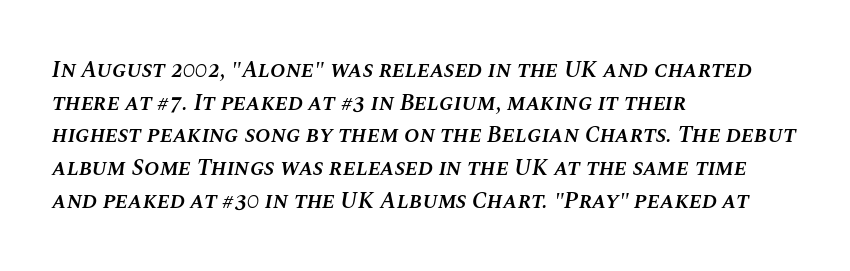
{"italic": "yes", "lean": "right", "slant_degrees": 10, "bold": "semi", "underline": "no", "align": "left", "line_spacing": "normal", "line_spacing_ratio": 1.42, "letter_spacing": "normal", "letter_spacing_em": 0.0, "glyph_px": 23}
